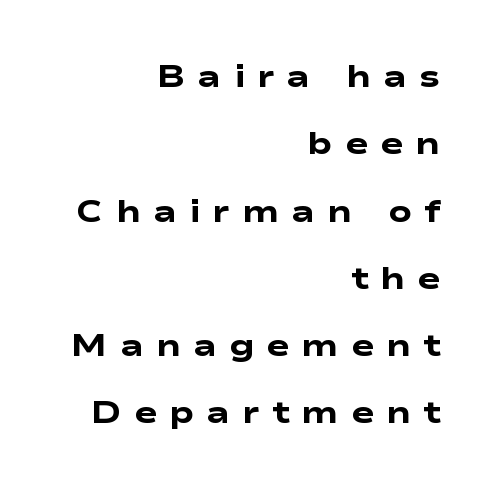
A typesetter would call this proportional, since set widths differ per character. Each new line begins a long way beneath the previous one. Unlike a traditional serif, this face leaves its strokes unadorned. Summary of weight: heavy, a full bold.
